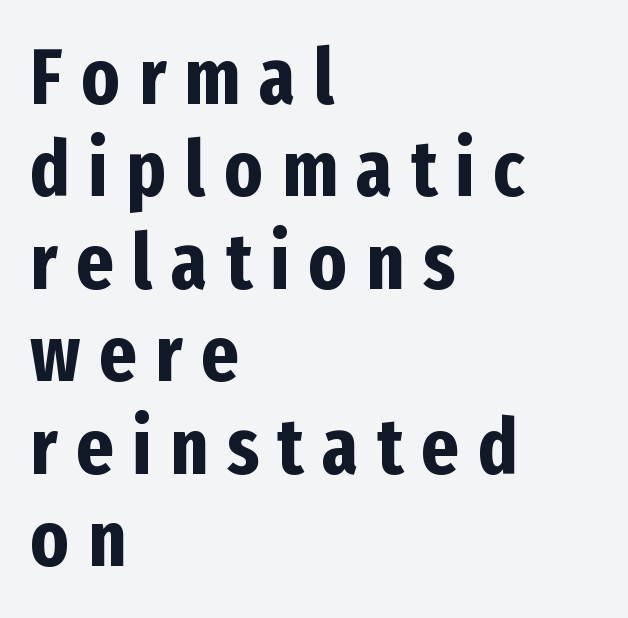
{"serif": "no", "italic": "no", "bold": "yes", "weight": "bold", "width": "condensed", "stroke_contrast": "low", "x_height": "medium", "monospaced": "no", "underline": "no", "align": "left", "line_spacing_ratio": 1.17, "letter_spacing": "wide", "letter_spacing_em": 0.24, "glyph_px": 79}
